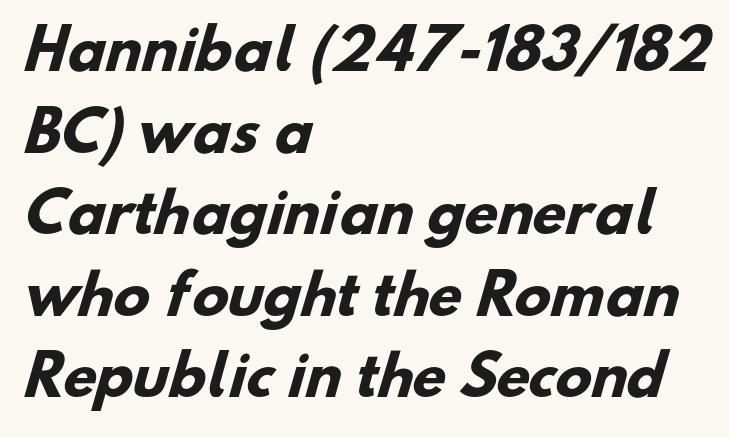
{"serif": "no", "bold": "yes", "weight": "heavy", "width": "normal", "stroke_contrast": "low", "x_height": "small", "monospaced": "no", "underline": "no", "align": "left", "line_spacing": "normal", "line_spacing_ratio": 1.51, "letter_spacing": "normal", "letter_spacing_em": 0.0, "glyph_px": 54}
